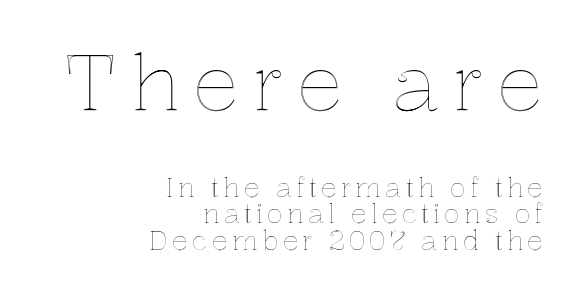
This rendering features lettering with no underline. Caption: multi-line text, flush right, ragged left. A typesetter would call this leading minimal, almost set solid. These lines were composed using upright roman letters. Note: larger setting up top, smaller setting below.
